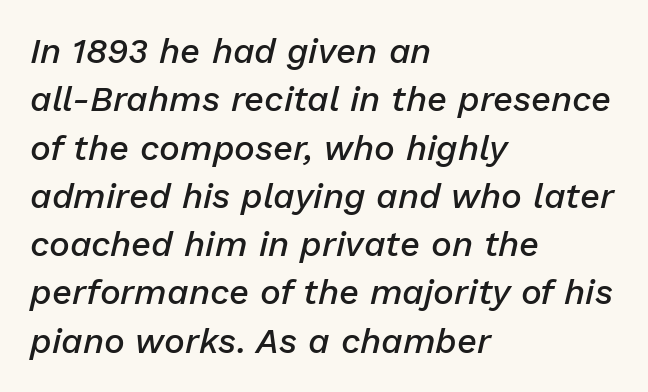
The passage shown is semibold, sitting just below true bold. Every character sits at an angle, as italics do. Rule under the text: the space is simply empty. This rendering uses left alignment, leaving the right contour irregular.
